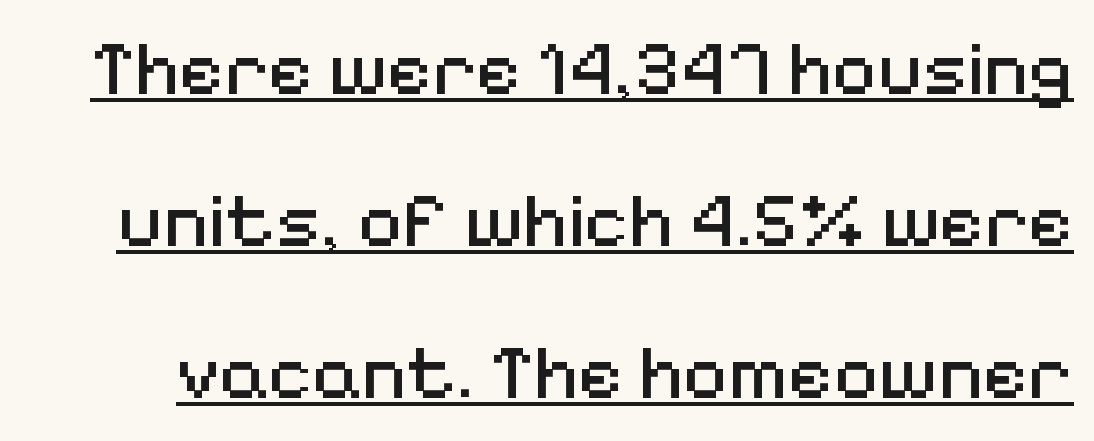
The image shows 78 px regular-weight sans-serif type, upright; set loose line spacing (1.95x), normal letter spacing, underlined; medium stroke contrast and a medium x-height.
